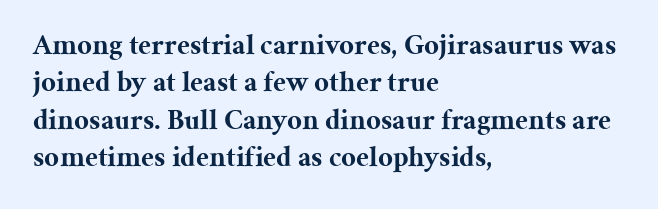
Q: Is the text bold? A: Yes.
Q: Is the text italic (slanted)? A: No, it is upright.
Q: Is the typeface a serif or a sans-serif typeface? A: Serif.
Q: Is the text underlined? A: No.
Q: How is the paragraph aligned? A: Left-aligned.
Q: Is the spacing between letters normal or unusually wide? A: Normal.
Q: Is the spacing between lines tight, normal or loose? A: Normal.
Q: Width (condensed, normal, or wide)? A: Normal.
Q: Stroke contrast? A: Medium.
Q: x-height? A: Medium.
Q: Monospaced? A: No.
